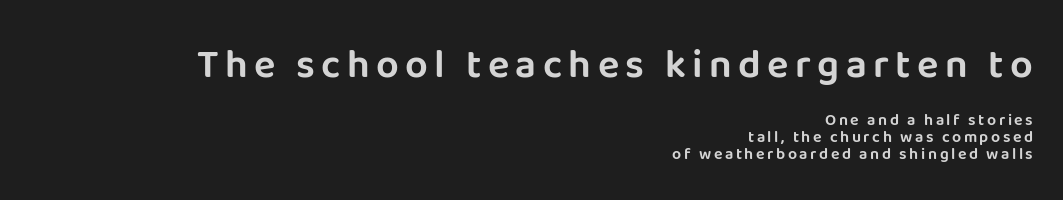
The designer dialed line spacing down below the default. Unlike italic type, these characters show no tilt at all. A typesetter would call this proportional, since set widths differ per character. This sample uses a sans-serif face.
